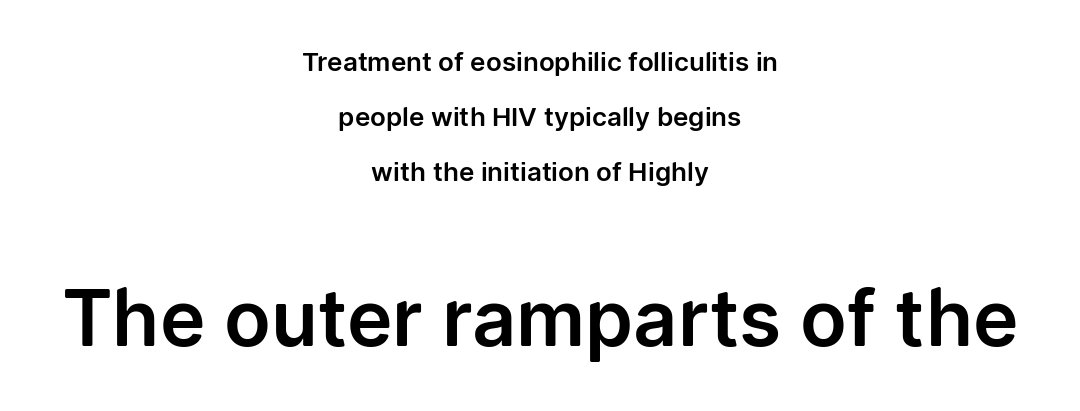
The image shows 77 px sans-serif type, upright; set centered, loose line spacing (2.11x), normal letter spacing, not underlined; the second (bottom) block is 2.96x larger; low stroke contrast and a medium x-height.
